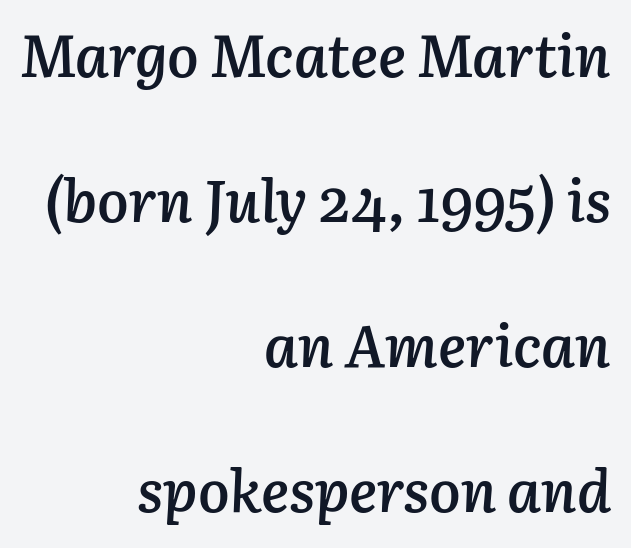
The face used here has a pronounced slope to its letters. Horizontal alignment here is rightward, an uncommon choice for prose. Each word holds together tightly as a unit, with standard inter-letter gaps. You could not count columns in this text — the font is proportionally spaced.
